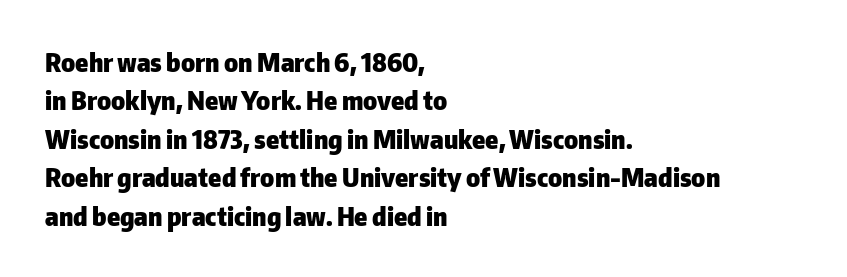
{"italic": "no", "bold": "yes", "underline": "no", "align": "left", "line_spacing": "normal", "line_spacing_ratio": 1.48, "letter_spacing": "normal", "letter_spacing_em": 0.0, "glyph_px": 26}
